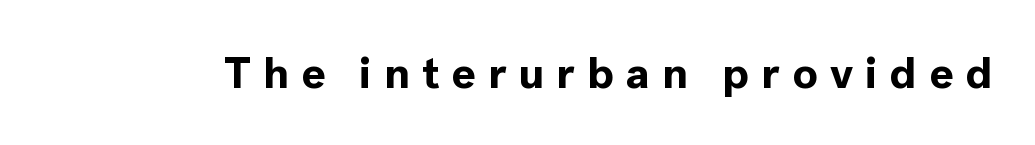
The passage shown is not underscored anywhere. What kind of face is this? One without serifs — a sans. Spacing verdict: proportional, widths tailored to each character. As a designer I'd log this as weight 700, bold. Substantial extra tracking has been applied to these lines.
